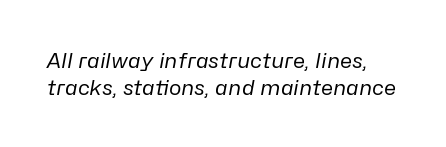
Q: Is the text bold? A: No.
Q: Is the text italic (slanted)? A: Yes, it leans right by about 10 degrees.
Q: Is the text underlined? A: No.
Q: Is the spacing between letters normal or unusually wide? A: Normal.
Q: Is the spacing between lines tight, normal or loose? A: Normal.
